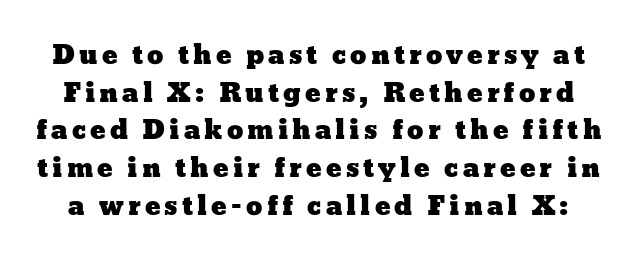
Each new line begins a customary step beneath the previous one. Descender tails drop into unmarked territory. When letters stand straight like this, we call the style roman or upright.
